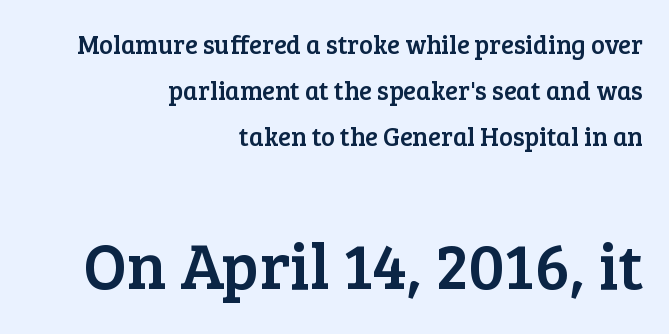
{"serif": "yes", "italic": "no", "width": "normal", "stroke_contrast": "low", "x_height": "medium", "monospaced": "no", "underline": "no", "align": "right", "line_spacing_ratio": 1.77, "letter_spacing": "normal", "letter_spacing_em": 0.0, "larger_block": "second", "size_ratio": 2.54, "glyph_px": 66}
